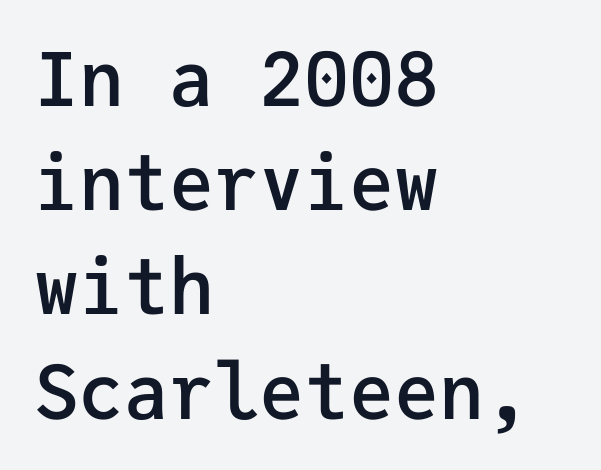
The image shows 75 px semibold sans-serif type, upright, monospaced; set left-aligned, normal line spacing (1.39x), normal letter spacing, not underlined; low stroke contrast and a medium x-height.
